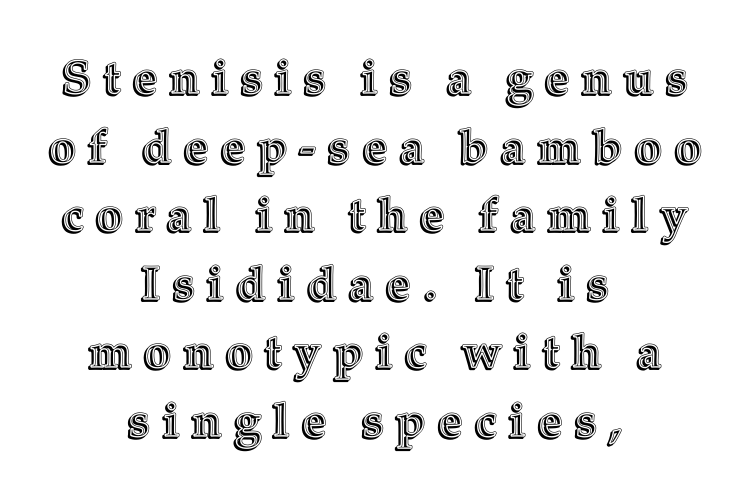
Unmarked baselines from the first word to the last. Does the copy run flush right? No — it is centered line by line. The letters stand straight up with perfectly vertical stems. Vertically, the passage feels balanced, rows spaced as you'd expect.
